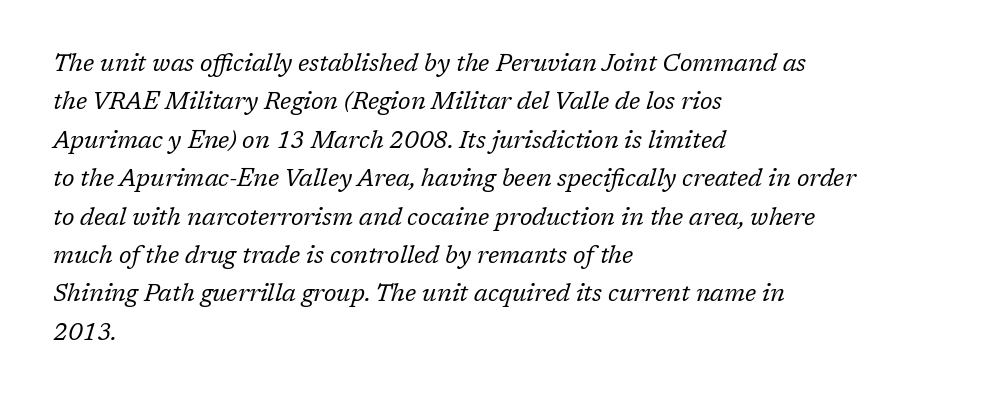
Q: Is the text bold? A: No.
Q: Is the text italic (slanted)? A: Yes, it leans right by about 17 degrees.
Q: Is the text underlined? A: No.
Q: How is the paragraph aligned? A: Left-aligned.
Q: Is the spacing between letters normal or unusually wide? A: Normal.
Q: Is the spacing between lines tight, normal or loose? A: Normal.
